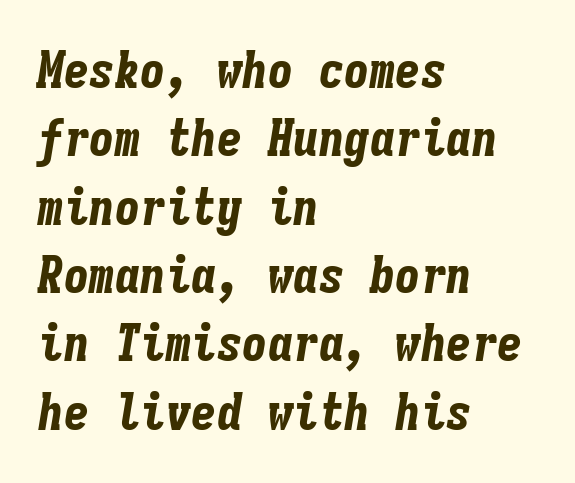
Quick note: underline off. These lines were composed using italics. Left-aligned paragraph, ragged on the right. Observe the ordinary spacing: letters are neighbours, not strangers.
